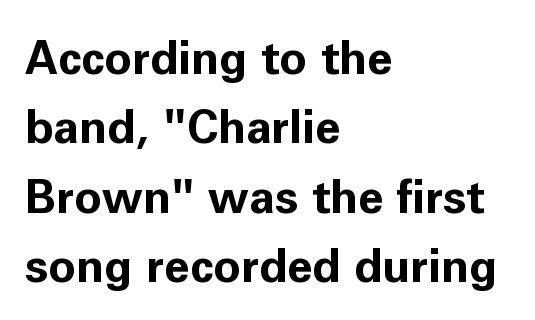
Q: Is the text bold? A: Yes.
Q: Is the text italic (slanted)? A: No, it is upright.
Q: Is the typeface a serif or a sans-serif typeface? A: Sans-serif.
Q: Is the text underlined? A: No.
Q: How is the paragraph aligned? A: Left-aligned.
Q: Is the spacing between letters normal or unusually wide? A: Normal.
Q: Is the spacing between lines tight, normal or loose? A: Normal.
Q: Width (condensed, normal, or wide)? A: Normal.
Q: Stroke contrast? A: Low.
Q: x-height? A: Medium.
Q: Monospaced? A: No.
